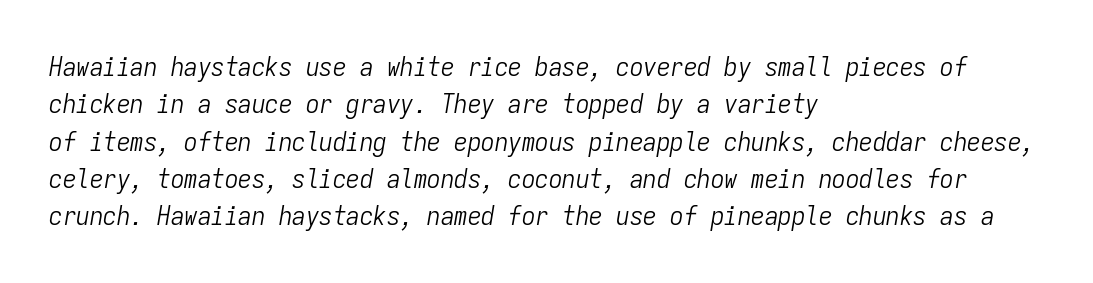
Q: Is the text bold? A: No.
Q: Is the text italic (slanted)? A: Yes, it leans right by about 9 degrees.
Q: Is the text underlined? A: No.
Q: How is the paragraph aligned? A: Left-aligned.
Q: Is the spacing between letters normal or unusually wide? A: Normal.
Q: Is the spacing between lines tight, normal or loose? A: Normal.
